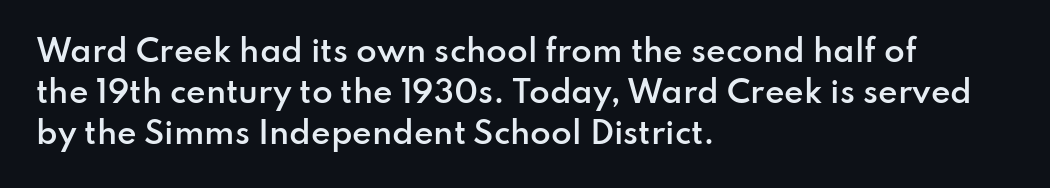
Horizontal alignment here is leftward, the default for most running prose. The letters advance in unequal steps, a hallmark of proportional type. Typographically, this falls in the sans-serif category. Whoever set this chose a conventional vertical rhythm.
